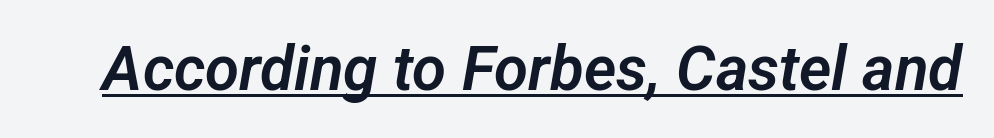
Q: Is the typeface a serif or a sans-serif typeface? A: Sans-serif.
Q: Is the text underlined? A: Yes.
Q: Is the spacing between letters normal or unusually wide? A: Normal.
Q: Width (condensed, normal, or wide)? A: Normal.
Q: Stroke contrast? A: Low.
Q: x-height? A: Medium.
Q: Monospaced? A: No.
